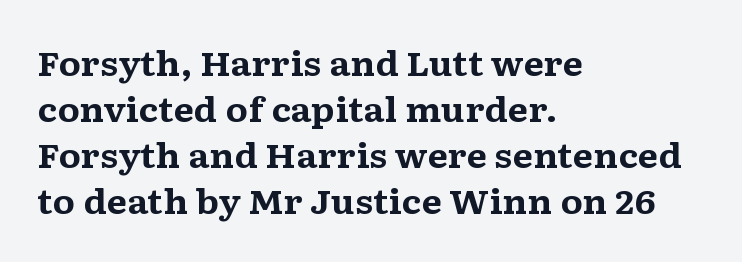
The baseline area is clear. These lines were composed using upright roman letters. This sample uses plain, unmodified letter spacing. Each letter keeps its own natural width here, so spacing adapts to shape.
